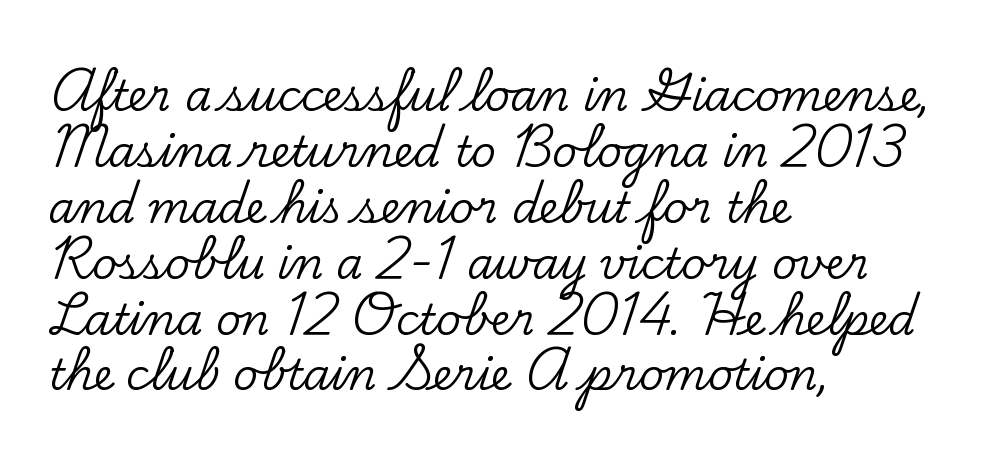
The image shows 43 px serif type; set left-aligned, normal line spacing (1.3x), normal letter spacing, not underlined; low stroke contrast and a small x-height.
